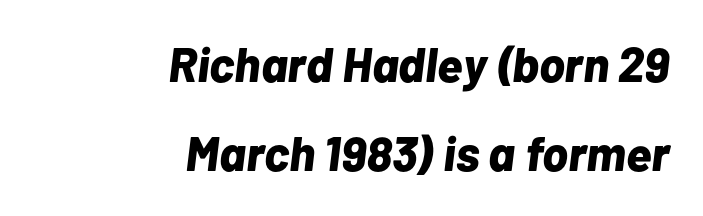
{"italic": "yes", "lean": "right", "slant_degrees": 7, "bold": "yes", "weight": "bold", "width": "normal", "stroke_contrast": "low", "x_height": "medium", "monospaced": "no", "underline": "no", "align": "right", "line_spacing_ratio": 1.86, "letter_spacing": "normal", "letter_spacing_em": 0.0, "glyph_px": 48}
